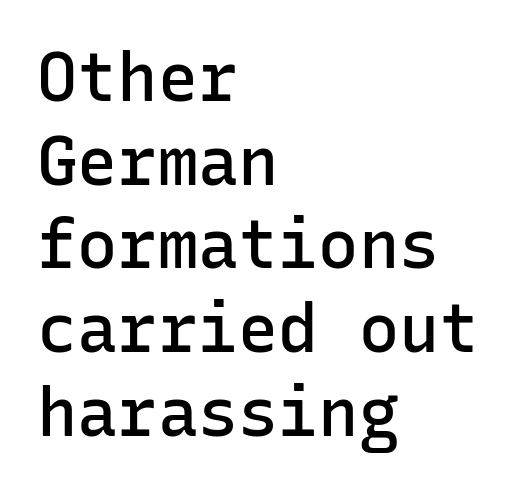
The space between consecutive lines is moderate. This rendering features lettering with no underline. Left-aligned paragraph, ragged on the right. The designer went with a sans here, leaving each stem footless. The letterforms sit shoulder to shoulder at normal distance. Think of a typewriter: that constant character pitch is what you see here.
